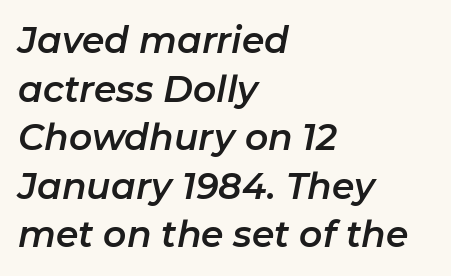
{"italic": "yes", "lean": "right", "slant_degrees": 11, "width": "normal", "stroke_contrast": "low", "x_height": "medium", "monospaced": "no", "underline": "no", "align": "left", "line_spacing": "normal", "line_spacing_ratio": 1.35, "letter_spacing": "normal", "letter_spacing_em": 0.0, "glyph_px": 36}
